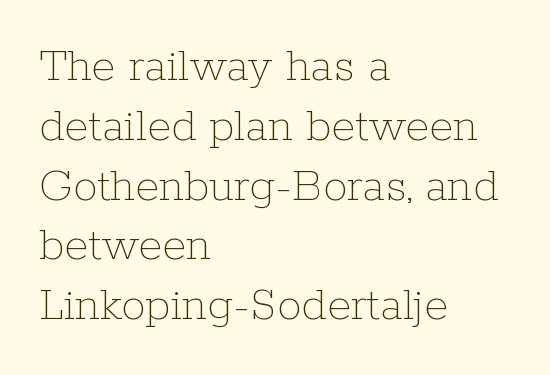
{"italic": "no", "bold": "no", "weight": "thin", "width": "normal", "stroke_contrast": "low", "x_height": "medium", "monospaced": "no", "underline": "no", "align": "left", "line_spacing_ratio": 1.22, "letter_spacing": "normal", "letter_spacing_em": 0.0, "glyph_px": 49}
